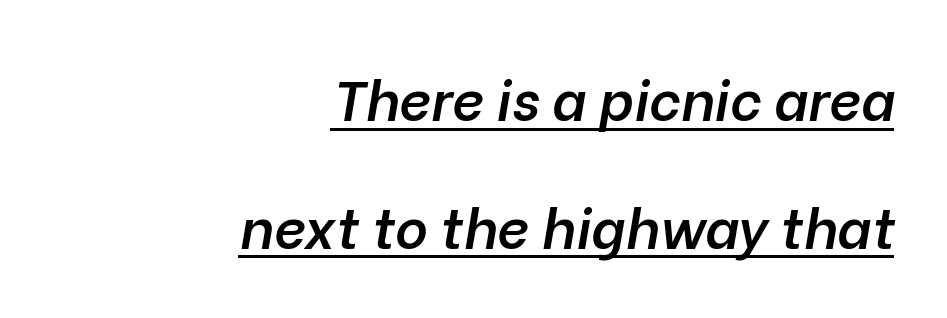
The image shows 56 px semibold type, italic (leaning right); set right-aligned, loose line spacing (2.28x), normal letter spacing, underlined; low stroke contrast and a medium x-height.
